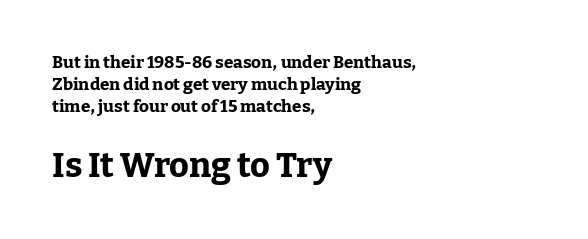
The image shows 34 px bold serif type, upright; set left-aligned, normal line spacing (1.29x), normal letter spacing, not underlined; the second (bottom) block is 2.0x larger; low stroke contrast and a medium x-height.
